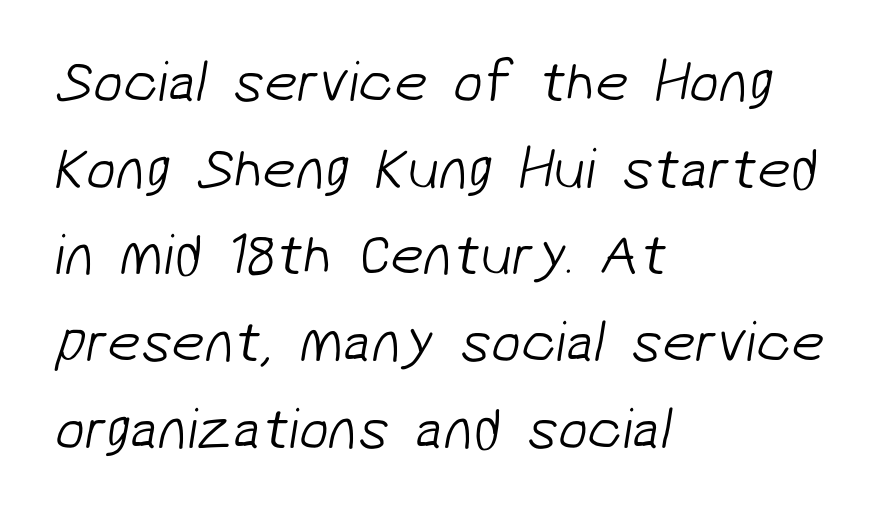
{"serif": "no", "bold": "no", "weight": "light", "width": "normal", "stroke_contrast": "low", "x_height": "medium", "monospaced": "no", "underline": "no", "align": "left", "line_spacing": "normal", "line_spacing_ratio": 1.47, "letter_spacing": "normal", "letter_spacing_em": 0.0, "glyph_px": 59}
